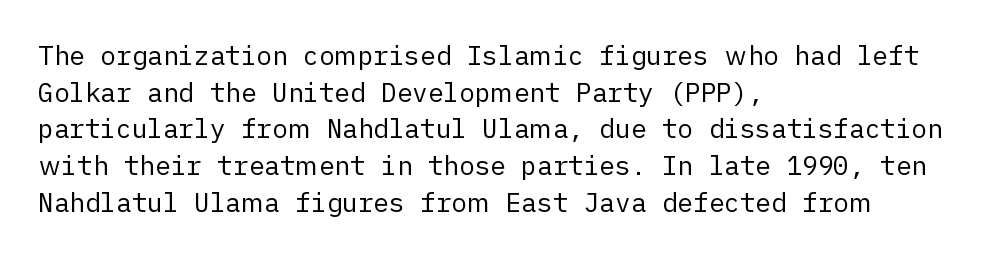
The image shows 26 px text type, upright; set left-aligned, normal line spacing (1.41x), normal letter spacing, not underlined.
